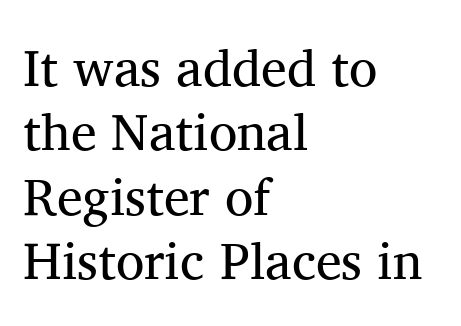
{"serif": "yes", "italic": "no", "bold": "no", "weight": "regular", "width": "normal", "stroke_contrast": "medium", "x_height": "medium", "monospaced": "no", "underline": "no", "align": "left", "line_spacing_ratio": 1.24, "letter_spacing": "normal", "letter_spacing_em": 0.0, "glyph_px": 52}
